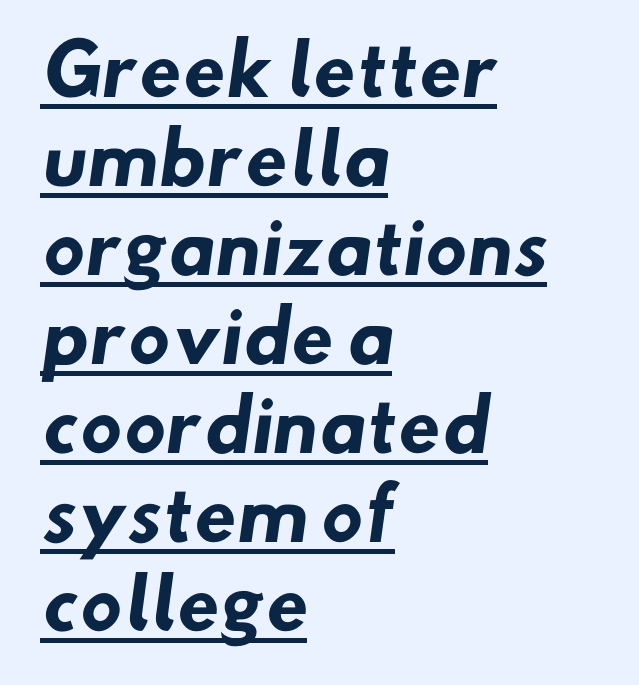
{"serif": "no", "bold": "yes", "weight": "heavy", "width": "normal", "stroke_contrast": "low", "x_height": "small", "monospaced": "no", "underline": "yes", "align": "left", "line_spacing": "normal", "line_spacing_ratio": 1.29, "letter_spacing": "normal", "letter_spacing_em": 0.0, "glyph_px": 69}
